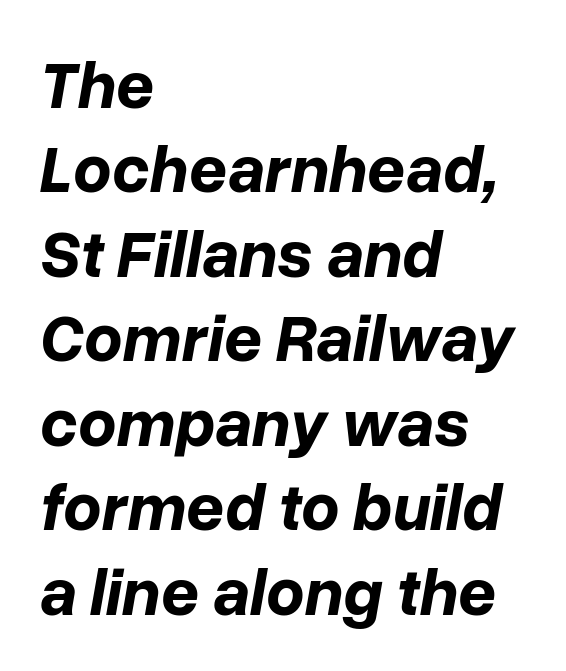
Q: Is the text bold? A: Yes.
Q: Is the text italic (slanted)? A: Yes, it leans right by about 10 degrees.
Q: Is the text underlined? A: No.
Q: How is the paragraph aligned? A: Left-aligned.
Q: Is the spacing between letters normal or unusually wide? A: Normal.
Q: Is the spacing between lines tight, normal or loose? A: Normal.
Q: Width (condensed, normal, or wide)? A: Normal.
Q: Stroke contrast? A: Low.
Q: x-height? A: Medium.
Q: Monospaced? A: No.
